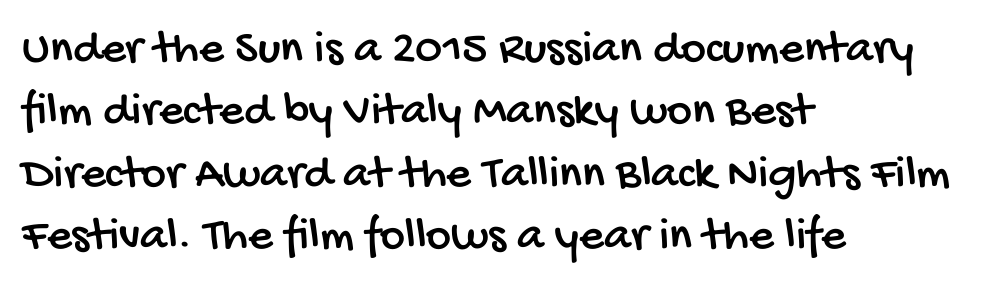
The lines are quadded left. Rows of type keep a routine distance in the vertical direction. This sample uses plain, unmodified letter spacing. This sample has the flowing, uneven cadence of proportional lettering. Honestly, there is no underline to notice here at all.
